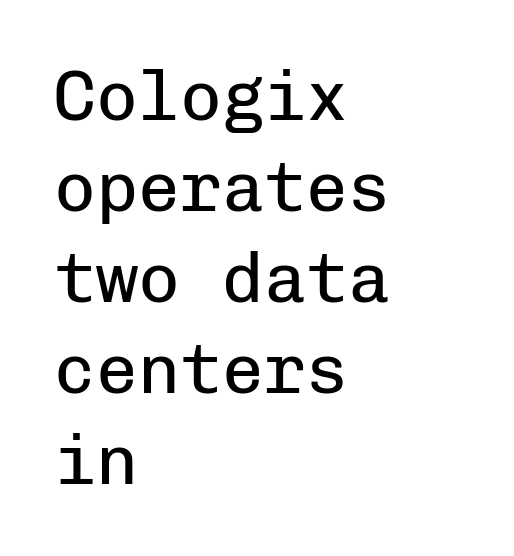
Is the letter spacing exaggerated? No — it looks like the ordinary default. Counters stay open thanks to moderate or lighter strokes. Note the uniform advance width — an 'i' takes as much space as an 'm'. The passage shown is not underscored anywhere.
